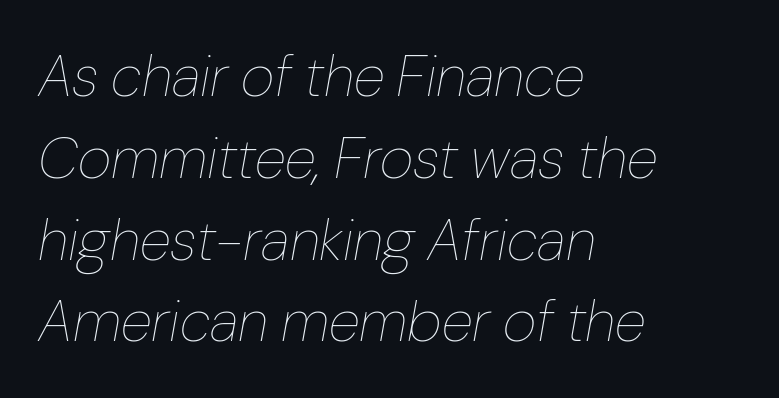
The ragged edge is on the right, which tells us the setting is flush left. Each letter keeps its own natural width here, so spacing adapts to shape. Only glyphs here, with clear space below each row. Is this a heavy cut? Hardly; it is regular or lighter. Compared with ordinary roman type, these characters are visibly tilted. A typesetter would call this zero additional tracking.
